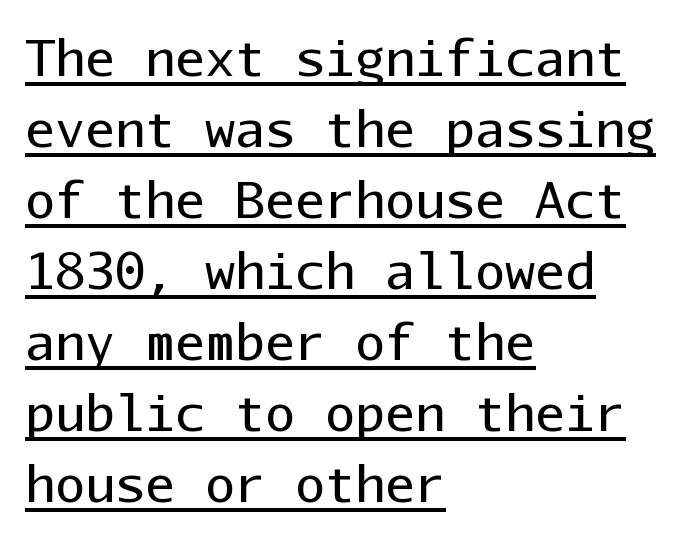
{"serif": "no", "italic": "no", "bold": "no", "weight": "regular", "width": "normal", "stroke_contrast": "low", "x_height": "medium", "monospaced": "yes", "underline": "yes", "align": "left", "line_spacing": "normal", "line_spacing_ratio": 1.42, "letter_spacing": "normal", "letter_spacing_em": 0.0, "glyph_px": 50}
